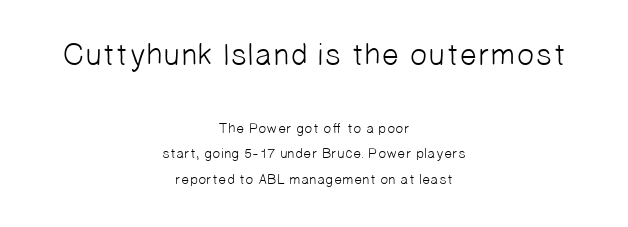
The image shows 31 px light sans-serif type; set centered, line spacing 1.83x, normal letter spacing, not underlined; the first (top) block is 2.21x larger; low stroke contrast and a medium x-height.
